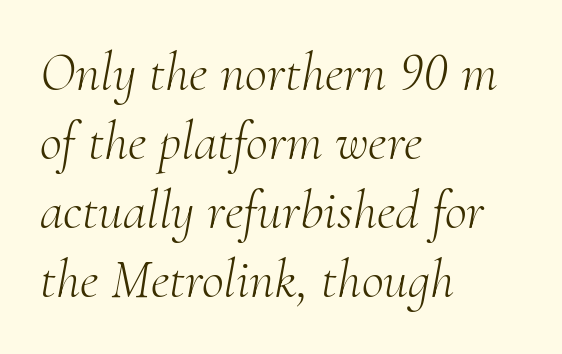
Here the designer chose a conventional face with non-uniform glyph widths. This rendering uses left alignment, leaving the right contour irregular. What's the leading like? Ordinary, nothing unusual. Clear beneath every line of the passage. The rendering shows small feet on the letterforms — a serif design.
